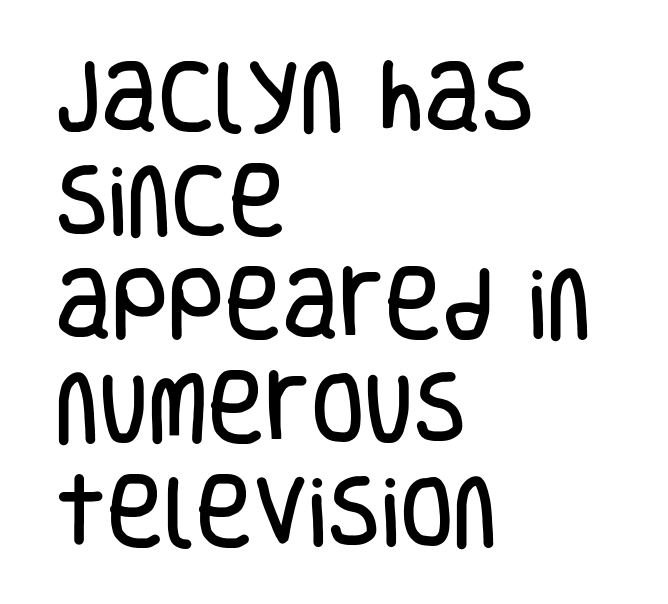
Where is the straight margin? On the left. The axis of the letterforms is exactly vertical. The rendering uses a moderate line-height, typical for paragraphs. Nothing unusual about the tracking: characters are spaced as the font intends. Is this a sans? Yes — the strokes have no serifs.
